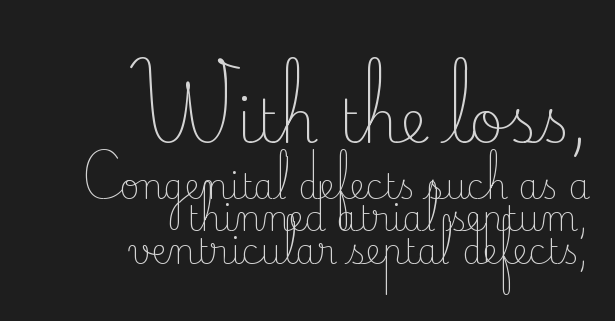
The setting favours the right margin, as signatures and pull-quotes sometimes do. Classification — serif. Posture: vertical. Whoever set this chose condensed vertical rhythm over breathing room. Letters have the restrained weight of plain body copy at most.
